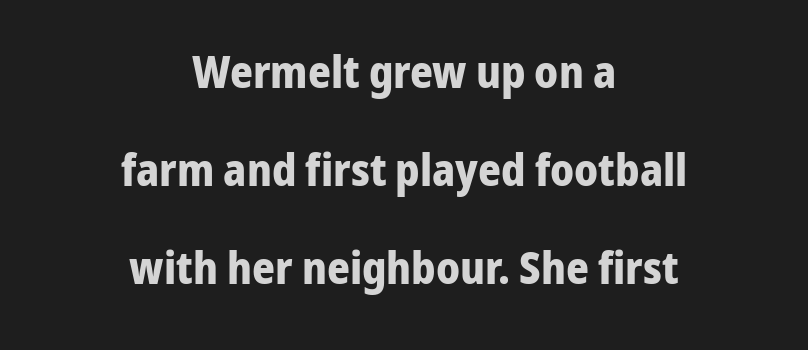
The image shows 44 px bold sans-serif type, upright; set centered, loose line spacing (2.23x), normal letter spacing, not underlined; low stroke contrast and a medium x-height.
